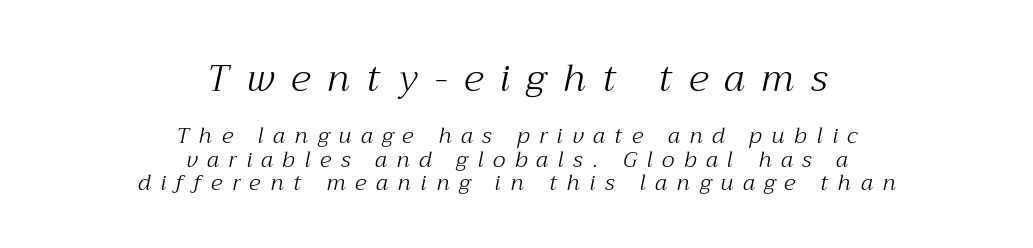
{"serif": "yes", "italic": "yes", "lean": "right", "slant_degrees": 12, "bold": "no", "weight": "light", "width": "normal", "stroke_contrast": "medium", "x_height": "medium", "monospaced": "no", "underline": "no", "align": "center", "line_spacing": "tight", "line_spacing_ratio": 1.07, "letter_spacing": "wide", "letter_spacing_em": 0.44, "larger_block": "first", "size_ratio": 1.73, "glyph_px": 38}
